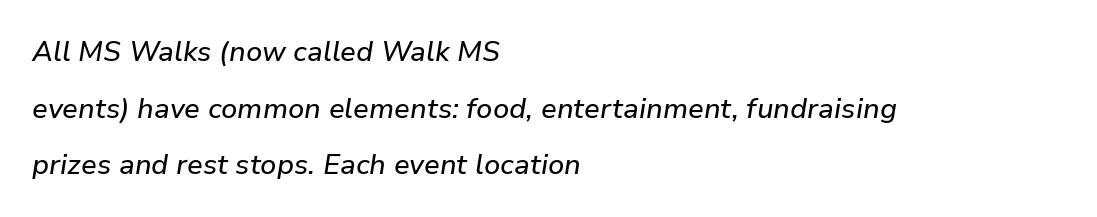
The image shows 28 px text type, italic (leaning right); set left-aligned, loose line spacing (2.02x), normal letter spacing, not underlined; low stroke contrast and a medium x-height.
